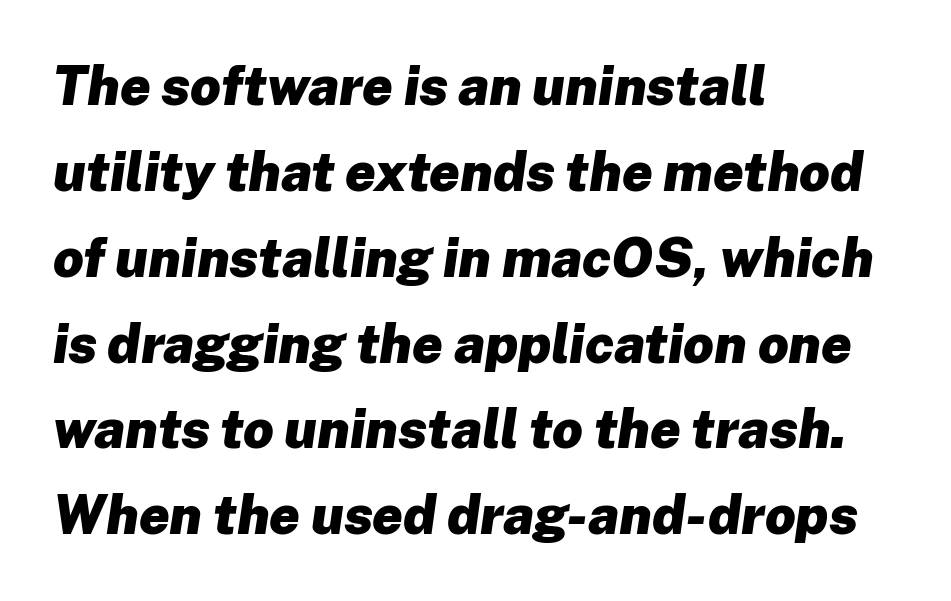
The image shows 54 px heavy type, italic (leaning right); set left-aligned, normal line spacing (1.59x), normal letter spacing, not underlined; low stroke contrast and a medium x-height.
